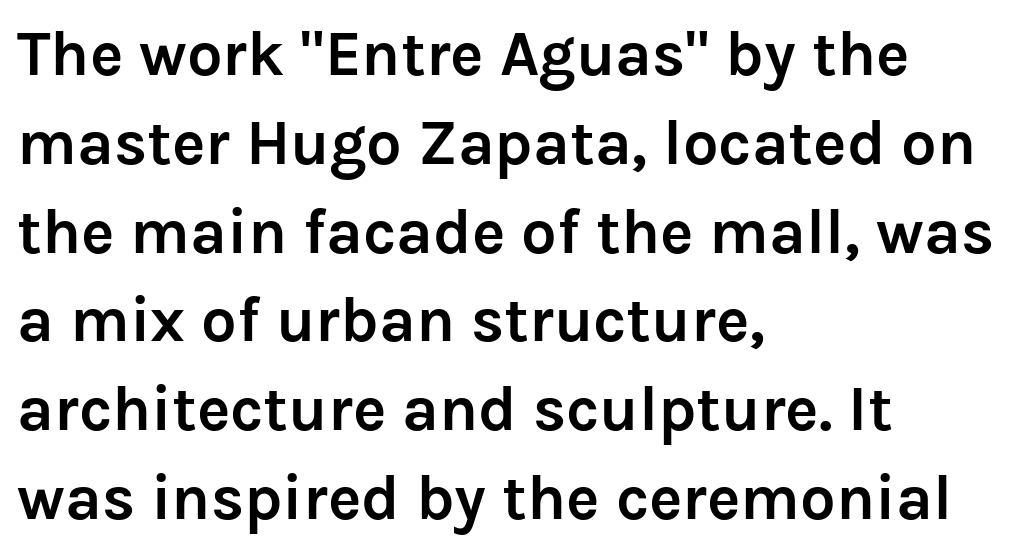
{"serif": "no", "italic": "no", "bold": "yes", "weight": "semibold", "width": "normal", "stroke_contrast": "low", "x_height": "medium", "monospaced": "no", "underline": "no", "align": "left", "line_spacing": "normal", "line_spacing_ratio": 1.41, "letter_spacing": "normal", "letter_spacing_em": 0.0, "glyph_px": 63}
